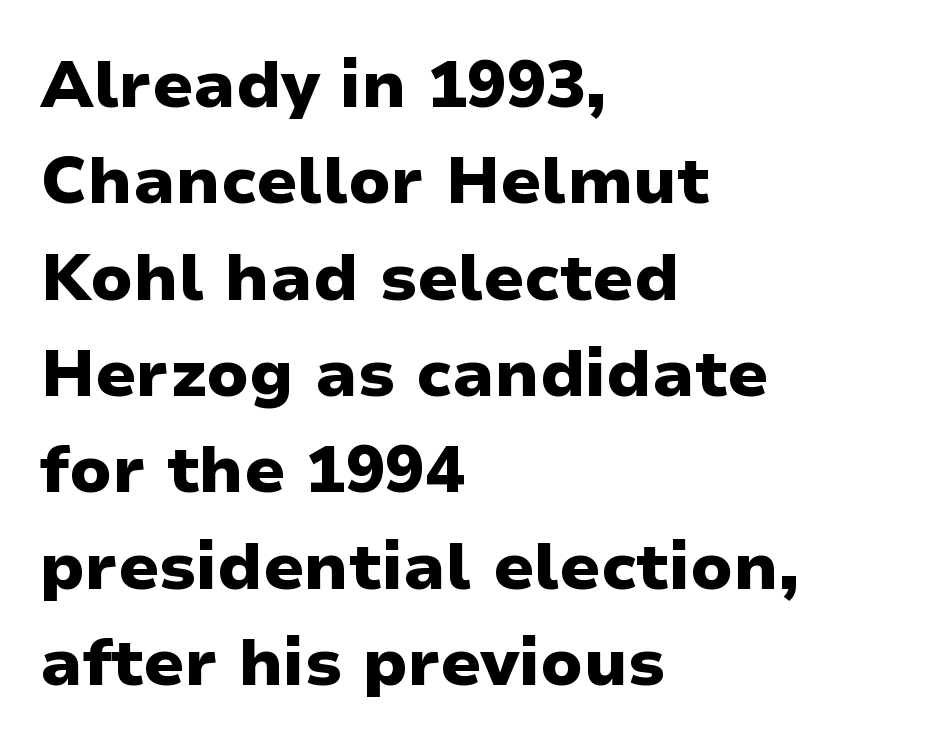
The glyphs have the mass of a bold cut. Leading matches the norm, producing a regular column. Only glyphs here, with clear space below each row. The paragraph shown leans on its left margin. Typographically, this falls in the sans-serif category. Looks like regular typesetting: each glyph gets only the width it needs.
